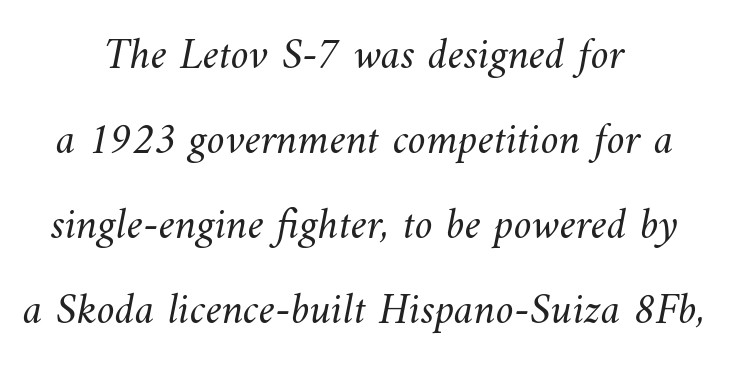
{"bold": "no", "weight": "light", "width": "normal", "stroke_contrast": "medium", "x_height": "small", "monospaced": "no", "underline": "no", "align": "center", "line_spacing_ratio": 1.89, "letter_spacing": "normal", "letter_spacing_em": 0.0, "glyph_px": 45}
